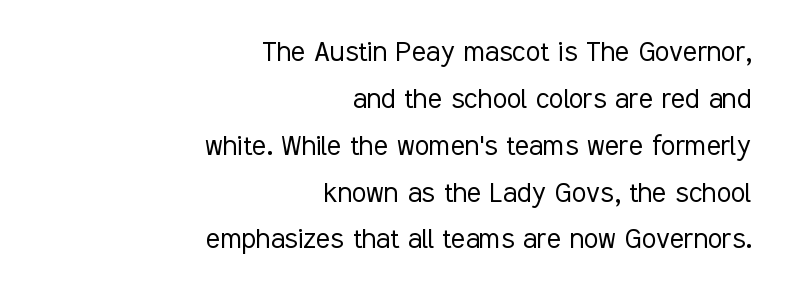
{"serif": "no", "italic": "no", "bold": "no", "weight": "light", "width": "condensed", "stroke_contrast": "low", "x_height": "medium", "monospaced": "no", "underline": "no", "align": "right", "line_spacing": "normal", "line_spacing_ratio": 1.42, "letter_spacing": "normal", "letter_spacing_em": 0.0, "glyph_px": 33}
